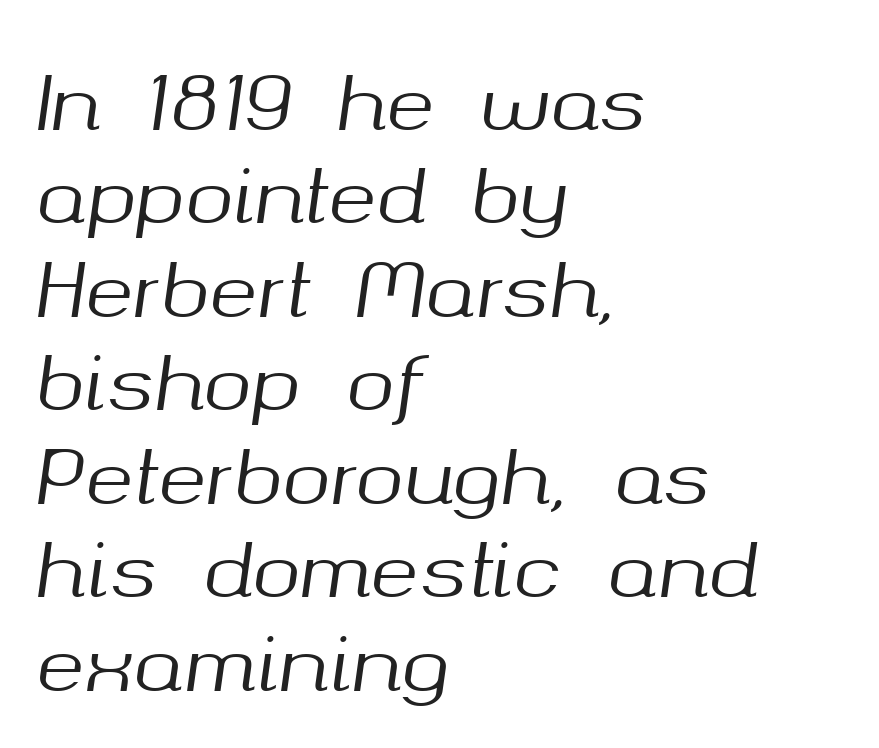
The lines in this sample share a left origin and differ only in where they stop. The space between consecutive lines is moderate. Underlining? Definitely not there. Quick note: italic. Here the designer chose a conventional face with non-uniform glyph widths.
